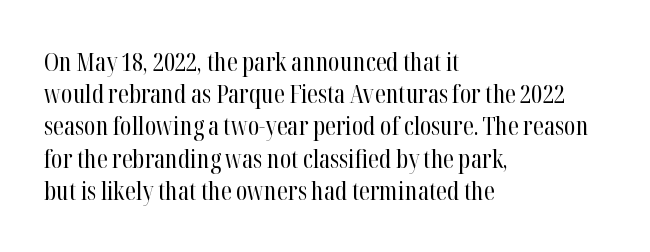
Q: Is the text bold? A: No.
Q: Is the text italic (slanted)? A: No, it is upright.
Q: Is the text underlined? A: No.
Q: How is the paragraph aligned? A: Left-aligned.
Q: Is the spacing between letters normal or unusually wide? A: Normal.
Q: Is the spacing between lines tight, normal or loose? A: Normal.
